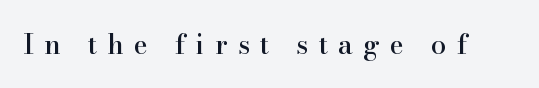
The specimen reads as upright at a glance. The face used here is rendered with a markedly widened letterfit. Beneath every word, the page is bare.
